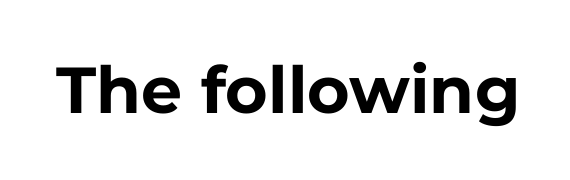
Standard letterfit; no display-style spreading of the glyphs. Character widths vary here, with narrow letters taking less room than wide ones. Emphasis by weight is at full strength: bold. The glyphs are unaccompanied by any horizontal stroke below them. Vertical strokes here are truly vertical. The font family rendered here belongs to the sans-serif group.
